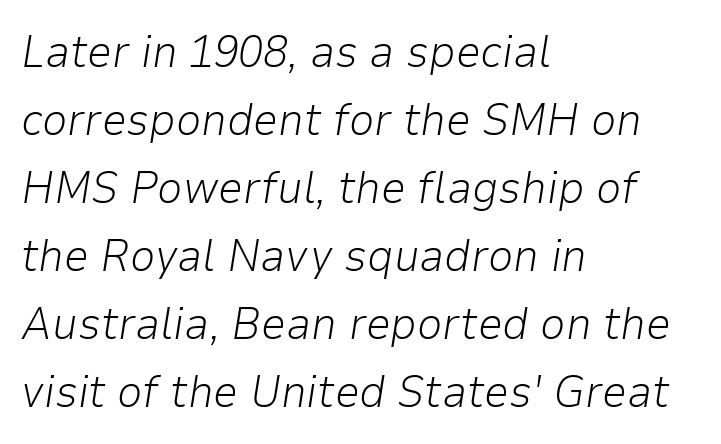
Q: Is the text bold? A: No.
Q: Is the text italic (slanted)? A: Yes, it leans right by about 9 degrees.
Q: Is the text underlined? A: No.
Q: How is the paragraph aligned? A: Left-aligned.
Q: Is the spacing between letters normal or unusually wide? A: Normal.
Q: Is the spacing between lines tight, normal or loose? A: Normal.
Q: Width (condensed, normal, or wide)? A: Normal.
Q: Stroke contrast? A: Low.
Q: x-height? A: Medium.
Q: Monospaced? A: No.
